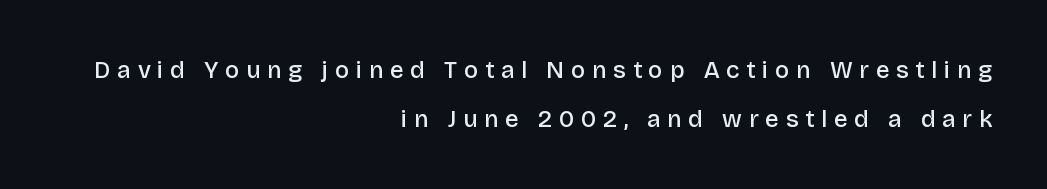
{"italic": "no", "bold": "semi", "underline": "no", "align": "right", "line_spacing": "loose", "line_spacing_ratio": 2.03, "letter_spacing": "wide", "letter_spacing_em": 0.28, "glyph_px": 24}
